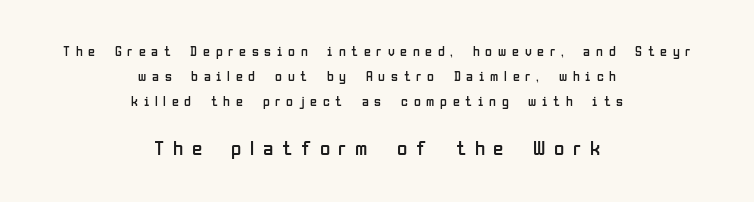
{"italic": "no", "bold": "no", "underline": "no", "align": "center", "line_spacing_ratio": 1.79, "letter_spacing": "wide", "letter_spacing_em": 0.41, "larger_block": "second", "size_ratio": 1.5, "glyph_px": 21}
